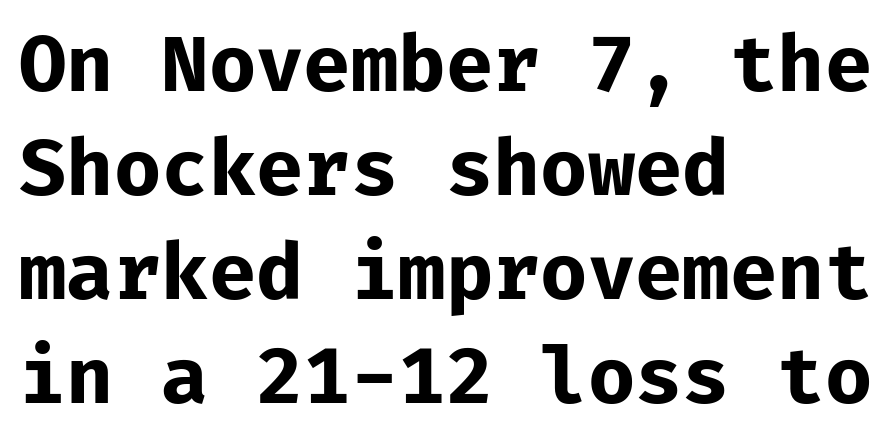
Q: Is the text bold? A: Yes.
Q: Is the text italic (slanted)? A: No, it is upright.
Q: Is the typeface a serif or a sans-serif typeface? A: Sans-serif.
Q: Is the text underlined? A: No.
Q: How is the paragraph aligned? A: Left-aligned.
Q: Is the spacing between letters normal or unusually wide? A: Normal.
Q: Is the spacing between lines tight, normal or loose? A: Normal.
Q: Width (condensed, normal, or wide)? A: Normal.
Q: Stroke contrast? A: Low.
Q: x-height? A: Medium.
